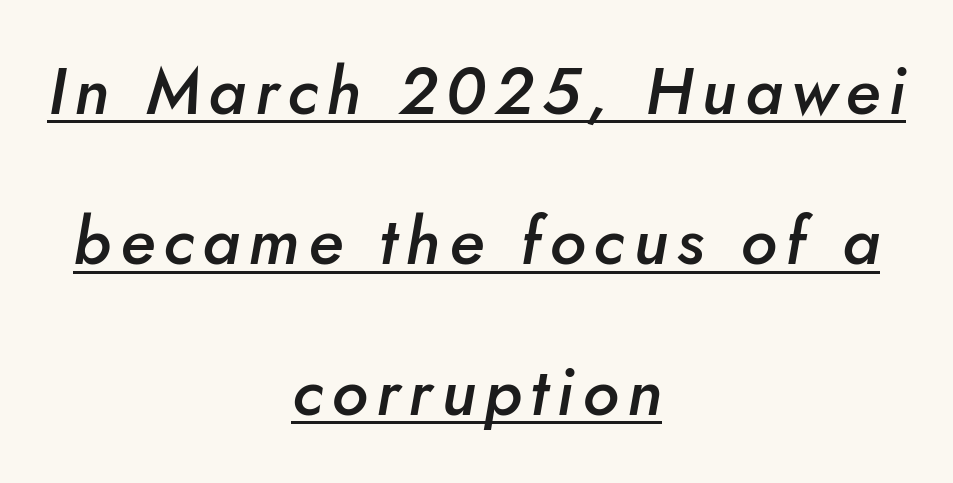
The font's italic variant was chosen for this text. Emphasis by weight is partial: semibold. You could not count columns in this text — the font is proportionally spaced. Notice the wide empty band between every row — that's loose leading. A centered setting, common on invitations and titles, is used for this passage.
